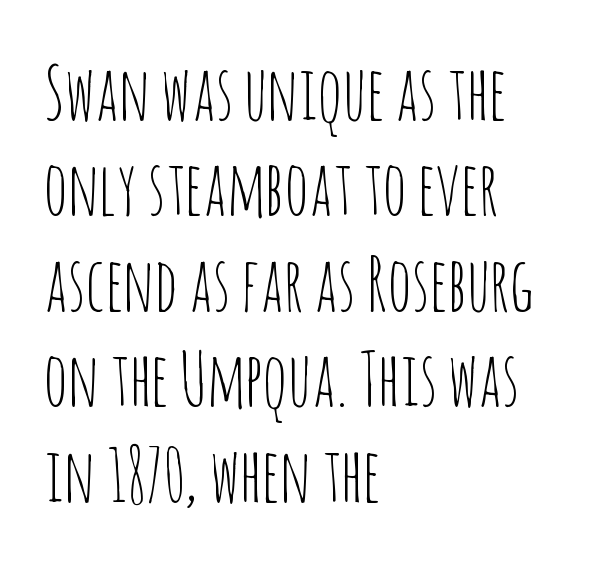
Q: Is the text bold? A: No.
Q: Is the text italic (slanted)? A: No, it is upright.
Q: Is the typeface a serif or a sans-serif typeface? A: Sans-serif.
Q: Is the text underlined? A: No.
Q: How is the paragraph aligned? A: Left-aligned.
Q: Is the spacing between letters normal or unusually wide? A: Normal.
Q: Is the spacing between lines tight, normal or loose? A: Normal.
Q: Width (condensed, normal, or wide)? A: Condensed.
Q: Stroke contrast? A: Low.
Q: x-height? A: Large.
Q: Monospaced? A: No.
